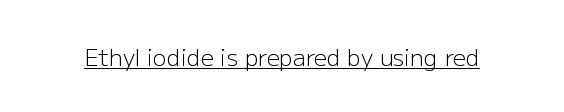
{"italic": "no", "bold": "no", "underline": "yes", "letter_spacing": "normal", "letter_spacing_em": 0.0, "glyph_px": 23}
